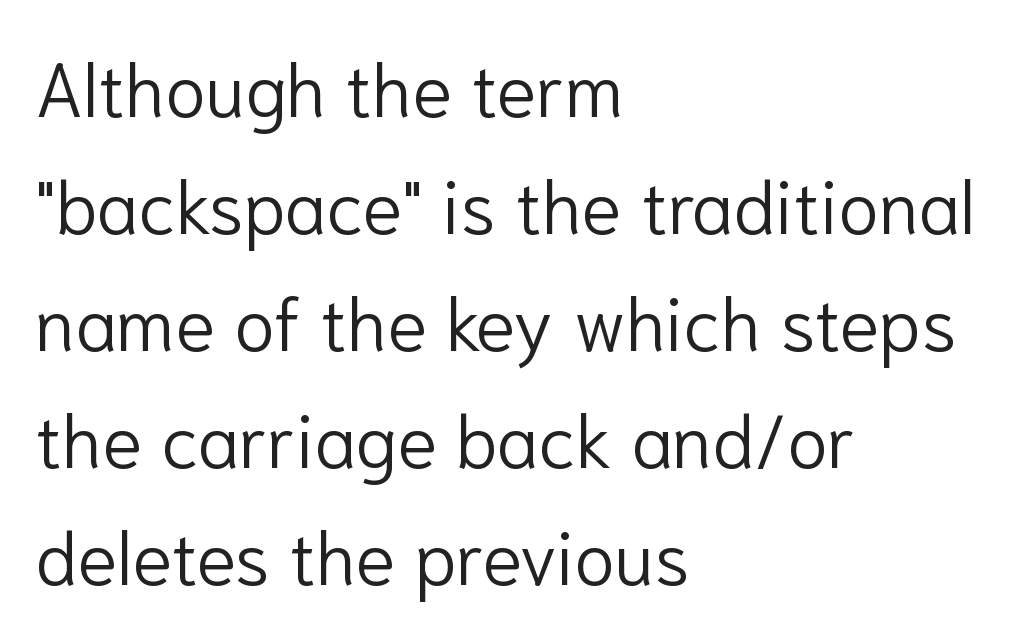
Q: Is the text bold? A: No.
Q: Is the text italic (slanted)? A: No, it is upright.
Q: Is the typeface a serif or a sans-serif typeface? A: Sans-serif.
Q: Is the text underlined? A: No.
Q: How is the paragraph aligned? A: Left-aligned.
Q: Is the spacing between letters normal or unusually wide? A: Normal.
Q: Is the spacing between lines tight, normal or loose? A: Normal.
Q: Width (condensed, normal, or wide)? A: Normal.
Q: Stroke contrast? A: Low.
Q: x-height? A: Medium.
Q: Monospaced? A: No.
